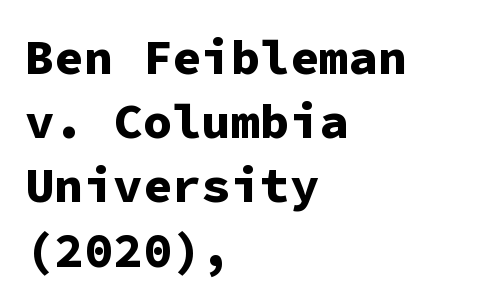
The image shows 49 px bold sans-serif type, upright, monospaced; set left-aligned, normal line spacing (1.31x), normal letter spacing, not underlined; low stroke contrast and a medium x-height.
